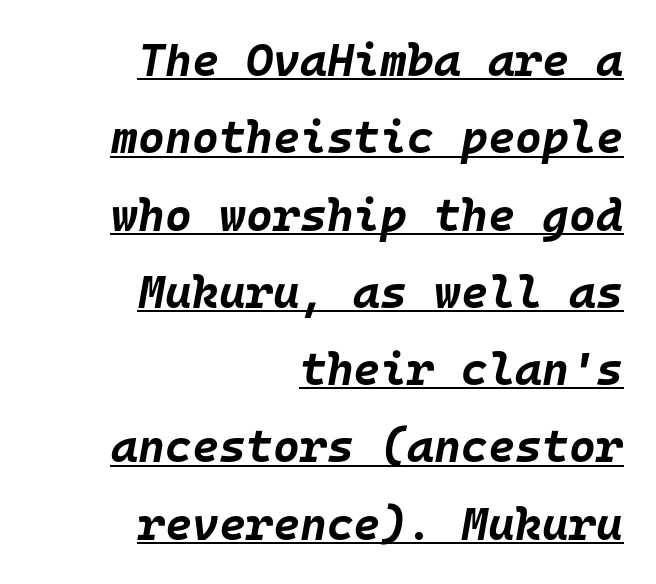
The image shows 46 px bold type, italic (leaning right), monospaced; set right-aligned, normal line spacing (1.68x), normal letter spacing, underlined; low stroke contrast and a large x-height.
